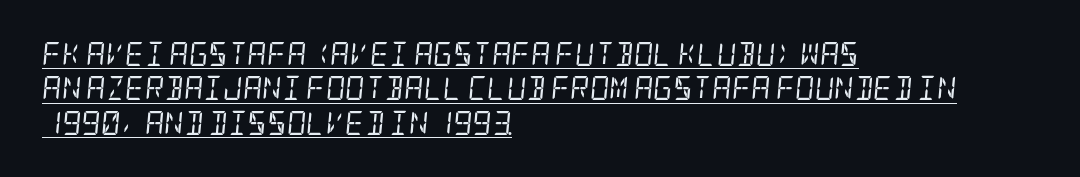
The image shows 24 px text type, italic (leaning right); set left-aligned, normal line spacing (1.43x), normal letter spacing, underlined.
